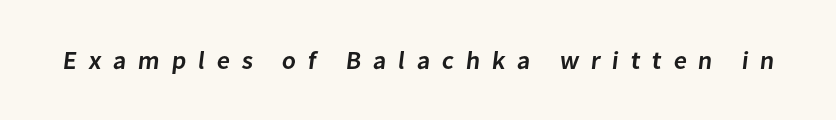
{"bold": "semi", "underline": "no", "letter_spacing": "wide", "letter_spacing_em": 0.47, "glyph_px": 25}
